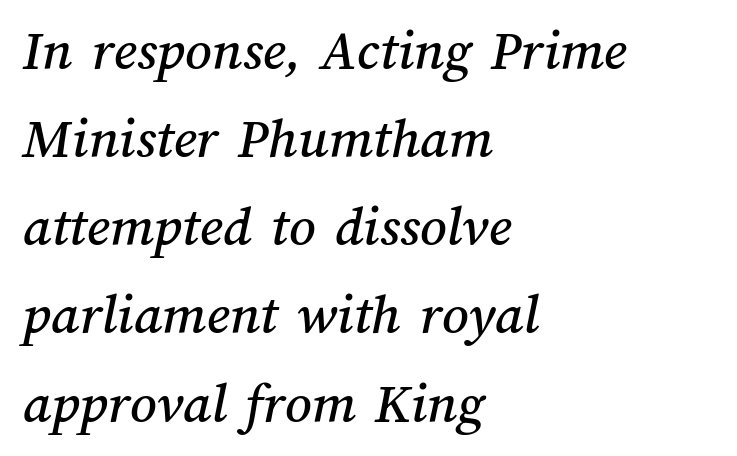
Q: Is the text underlined? A: No.
Q: How is the paragraph aligned? A: Left-aligned.
Q: Is the spacing between letters normal or unusually wide? A: Normal.
Q: Is the spacing between lines tight, normal or loose? A: Normal.
Q: Width (condensed, normal, or wide)? A: Normal.
Q: Stroke contrast? A: Medium.
Q: x-height? A: Medium.
Q: Monospaced? A: No.
